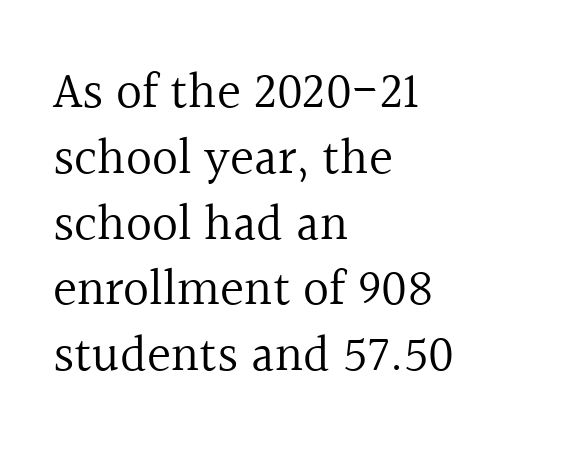
The horizontal fit of the characters is conventional and even. The specimen reads as upright at a glance. All the whitespace from short lines collects on the right. Compared with a typical body face, this is equally light or lighter still. The text was rendered using a seriffed face with decorative stroke endings.
